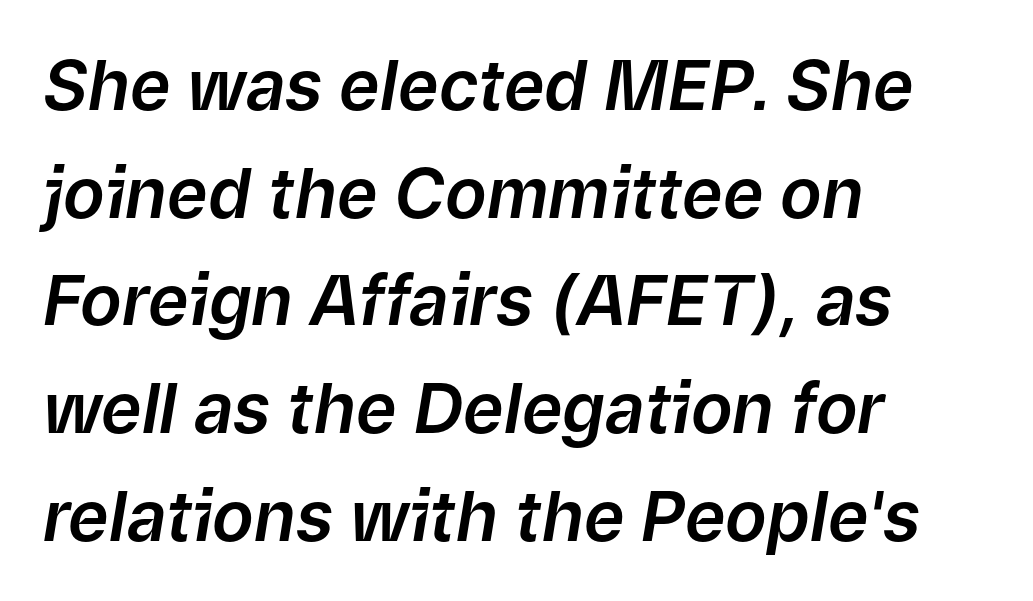
Q: Is the text italic (slanted)? A: Yes, it leans right by about 9 degrees.
Q: Is the text underlined? A: No.
Q: How is the paragraph aligned? A: Left-aligned.
Q: Is the spacing between letters normal or unusually wide? A: Normal.
Q: Is the spacing between lines tight, normal or loose? A: Normal.
Q: Width (condensed, normal, or wide)? A: Normal.
Q: Stroke contrast? A: Low.
Q: x-height? A: Medium.
Q: Monospaced? A: No.
